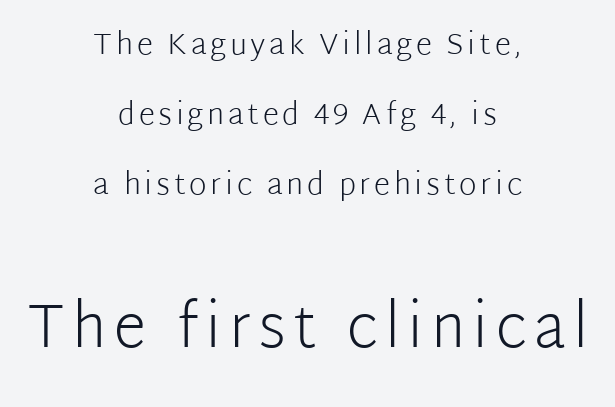
The image shows 60 px light sans-serif type, upright; set centered, loose line spacing (2.34x), not underlined; the second (bottom) block is 2.0x larger; low stroke contrast and a medium x-height.
